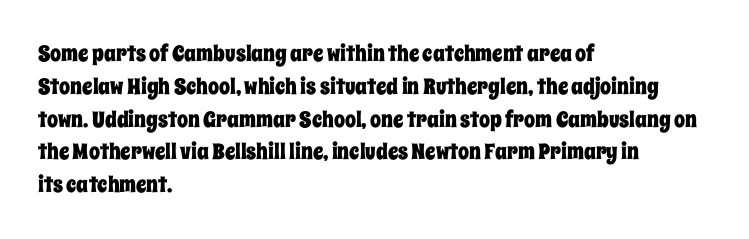
Q: Is the text italic (slanted)? A: No, it is upright.
Q: Is the text underlined? A: No.
Q: How is the paragraph aligned? A: Left-aligned.
Q: Is the spacing between letters normal or unusually wide? A: Normal.
Q: Is the spacing between lines tight, normal or loose? A: Normal.
